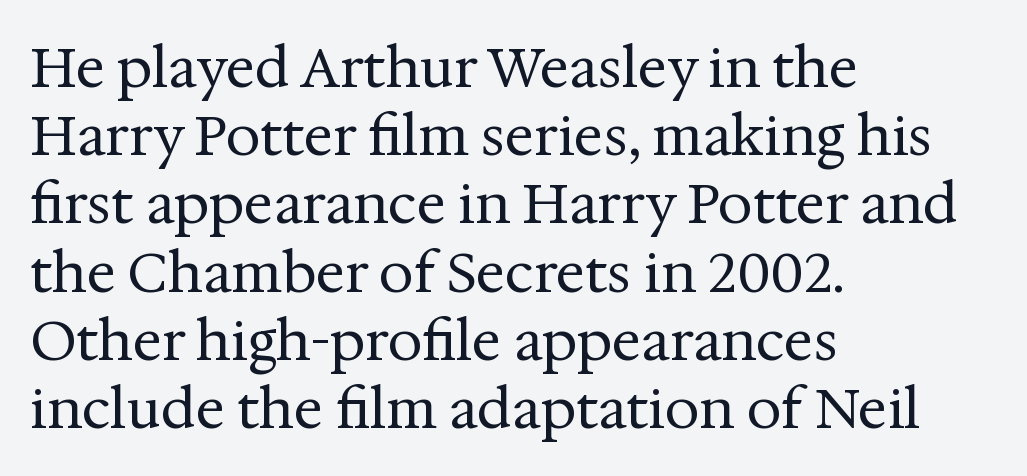
{"serif": "yes", "italic": "no", "bold": "no", "weight": "regular", "width": "normal", "stroke_contrast": "medium", "x_height": "medium", "monospaced": "no", "underline": "no", "align": "left", "line_spacing_ratio": 1.24, "letter_spacing": "normal", "letter_spacing_em": 0.0, "glyph_px": 55}
